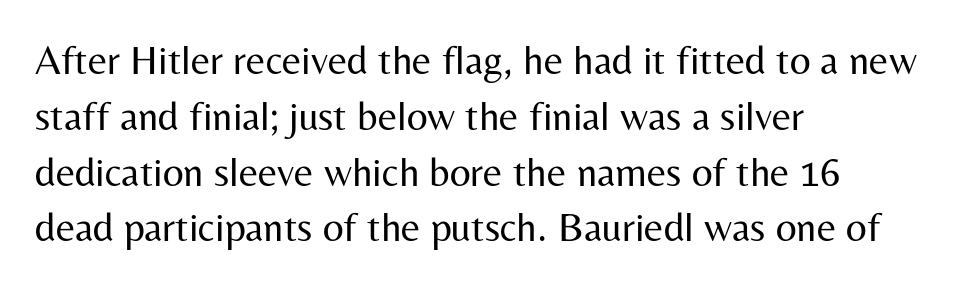
The image shows 41 px regular-weight sans-serif type, upright; set left-aligned, normal line spacing (1.36x), normal letter spacing, not underlined; medium stroke contrast and a medium x-height.
